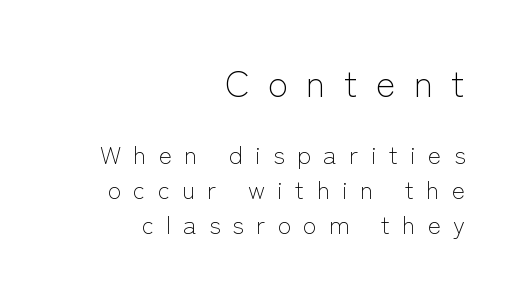
The face used here is proportionally spaced, like ordinary book or web type. Descender tails drop into unmarked territory. Does the bottom block carry the larger type? No, the top block does. The type family on display is of the sans-serif kind. You can tell it's not italic because the verticals are truly vertical.
